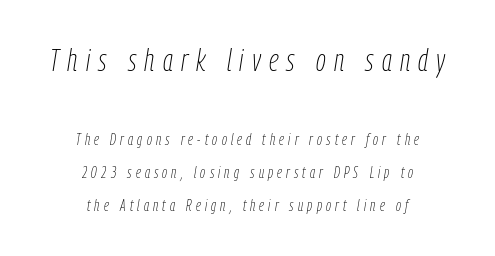
The whitespace from short lines is split evenly between both sides. Letters rest on an invisible, unmarked baseline. Students, note that the glyphs here are deliberately spaced far apart. Visually, the top section dominates because its glyphs are scaled up. Weight class: somewhere from thin through regular.
